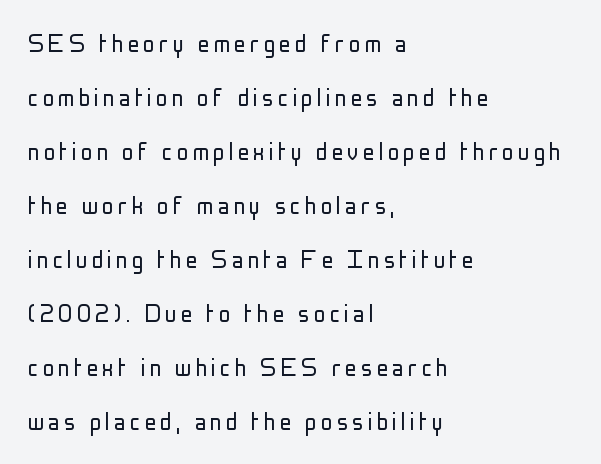
The image shows 29 px light, condensed sans-serif type, upright; set left-aligned, line spacing 1.86x, not underlined; low stroke contrast and a medium x-height.
